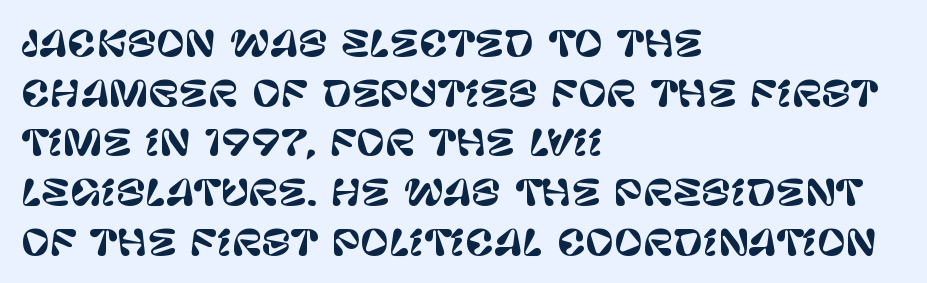
In terms of letterform style, serifs are entirely absent. Vertically, the passage feels balanced, rows spaced as you'd expect. Here the designer chose a conventional face with non-uniform glyph widths. This sample uses plain, unmodified letter spacing. Caption: multi-line text, flush left, ragged right.
